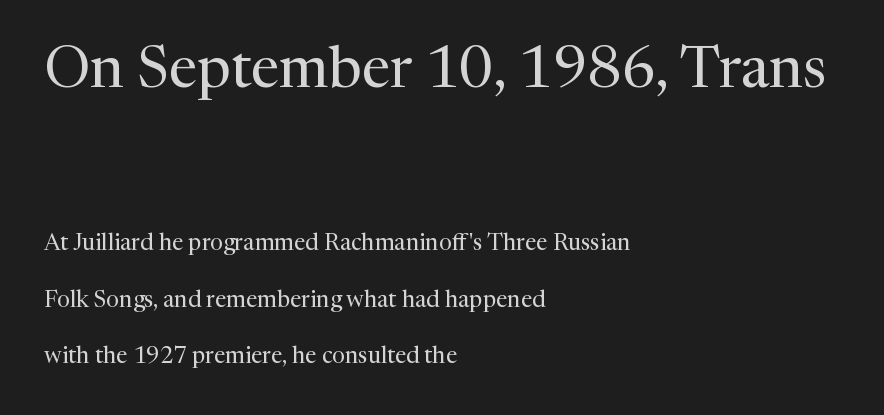
Q: Is the text bold? A: No.
Q: Is the text italic (slanted)? A: No, it is upright.
Q: Is the typeface a serif or a sans-serif typeface? A: Serif.
Q: Is the text underlined? A: No.
Q: How is the paragraph aligned? A: Left-aligned.
Q: Is the spacing between letters normal or unusually wide? A: Normal.
Q: Is the spacing between lines tight, normal or loose? A: Loose.
Q: Which block of text is set in a larger size, the first (top) or the second (bottom)? A: The first (top) one.
Q: Width (condensed, normal, or wide)? A: Normal.
Q: Stroke contrast? A: Medium.
Q: x-height? A: Medium.
Q: Monospaced? A: No.
